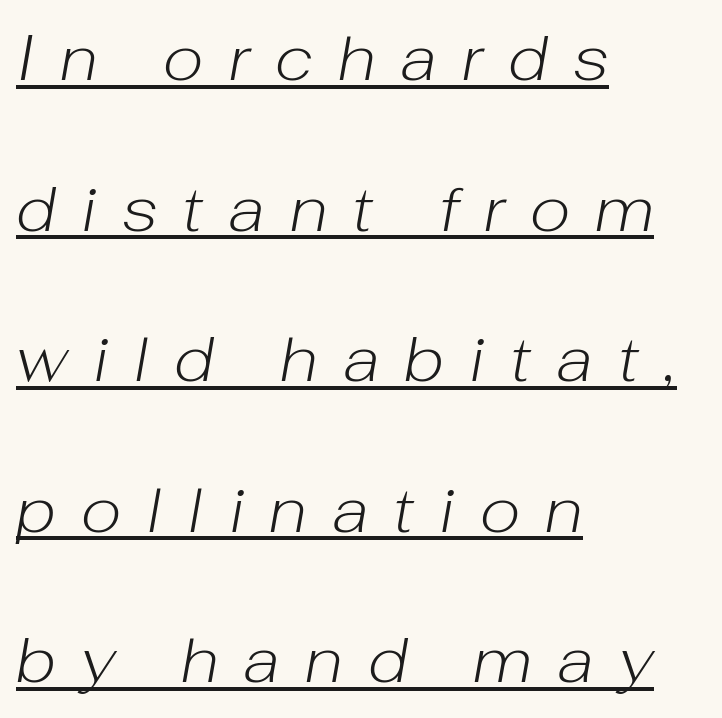
Character widths vary here, with narrow letters taking less room than wide ones. The rag falls on the right side of this text block. Weight class: somewhere from thin through regular. In terms of leading, this rendering errs on the spacious side.
